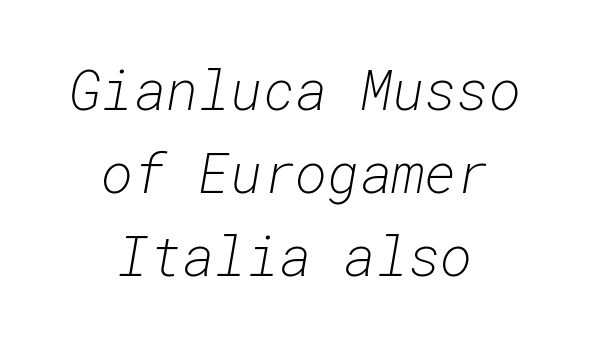
Has an underline been added? It has not. This is oblique type, the kind used for emphasis or titles. The cut favours lightness, reaching ordinary text weight at its darkest. Every character here occupies the same horizontal width, giving the sample a typewriter-like rhythm. This sample keeps an unexceptional amount of space between lines. Centered paragraph, ragged on both sides.
